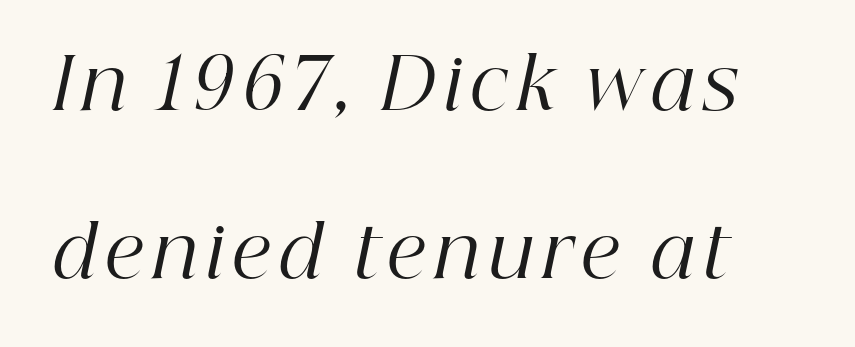
{"serif": "yes", "italic": "yes", "lean": "right", "slant_degrees": 12, "bold": "no", "weight": "regular", "width": "normal", "stroke_contrast": "high", "x_height": "medium", "monospaced": "no", "underline": "no", "line_spacing": "loose", "line_spacing_ratio": 2.37, "glyph_px": 71}
